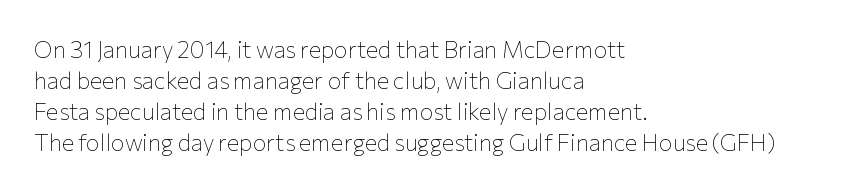
{"italic": "no", "bold": "no", "underline": "no", "align": "left", "line_spacing": "normal", "line_spacing_ratio": 1.35, "letter_spacing": "normal", "letter_spacing_em": 0.0, "glyph_px": 23}
